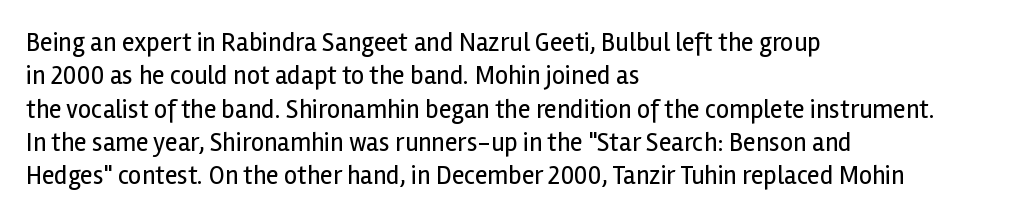
The image shows 26 px text type, upright; set left-aligned, normal line spacing (1.28x), normal letter spacing, not underlined.
